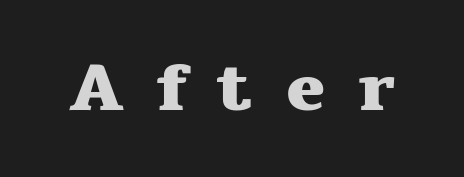
Rule under the text: the space is simply empty. Observe the serifs anchoring each vertical stroke in this sample. The type sits square on the baseline with zero lean. Character widths vary here, with narrow letters taking less room than wide ones.
